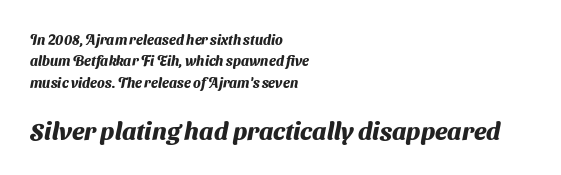
The image shows 25 px bold type; set left-aligned, normal line spacing (1.52x), normal letter spacing, not underlined; the second (bottom) block is 1.79x larger.
